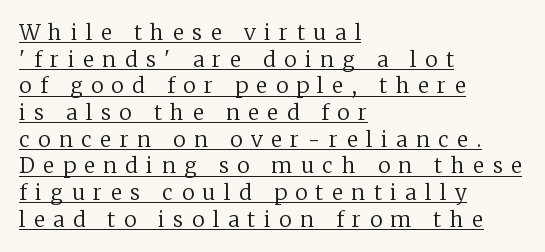
{"italic": "no", "bold": "no", "underline": "yes", "align": "left", "line_spacing": "normal", "line_spacing_ratio": 1.27, "letter_spacing": "wide", "letter_spacing_em": 0.41, "glyph_px": 21}
